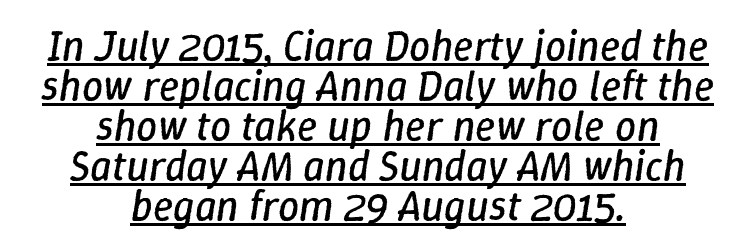
{"italic": "yes", "lean": "right", "slant_degrees": 9, "bold": "no", "weight": "regular", "width": "normal", "stroke_contrast": "low", "x_height": "medium", "monospaced": "no", "underline": "yes", "align": "center", "line_spacing": "tight", "line_spacing_ratio": 0.95, "letter_spacing": "normal", "letter_spacing_em": 0.0, "glyph_px": 42}
